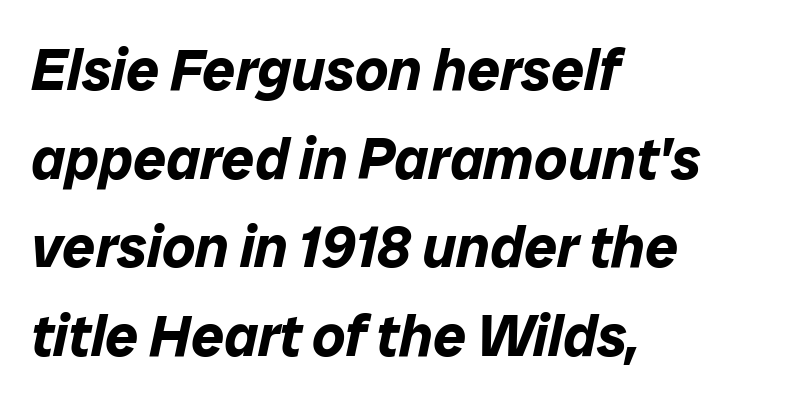
Q: Is the text bold? A: Yes.
Q: Is the text italic (slanted)? A: Yes, it leans right by about 12 degrees.
Q: Is the text underlined? A: No.
Q: How is the paragraph aligned? A: Left-aligned.
Q: Is the spacing between letters normal or unusually wide? A: Normal.
Q: Is the spacing between lines tight, normal or loose? A: Normal.
Q: Width (condensed, normal, or wide)? A: Normal.
Q: Stroke contrast? A: Low.
Q: x-height? A: Medium.
Q: Monospaced? A: No.
